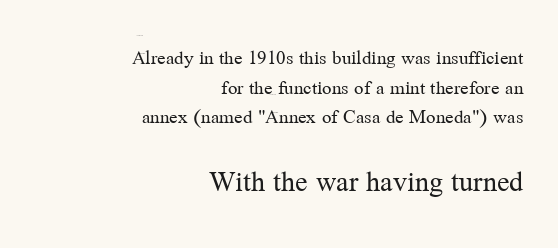
Q: Is the text bold? A: No.
Q: Is the text italic (slanted)? A: No, it is upright.
Q: Is the typeface a serif or a sans-serif typeface? A: Serif.
Q: Is the text underlined? A: No.
Q: How is the paragraph aligned? A: Right-aligned.
Q: Is the spacing between letters normal or unusually wide? A: Normal.
Q: Is the spacing between lines tight, normal or loose? A: Normal.
Q: Which block of text is set in a larger size, the first (top) or the second (bottom)? A: The second (bottom) one.
Q: Width (condensed, normal, or wide)? A: Normal.
Q: Stroke contrast? A: Medium.
Q: x-height? A: Medium.
Q: Monospaced? A: No.
